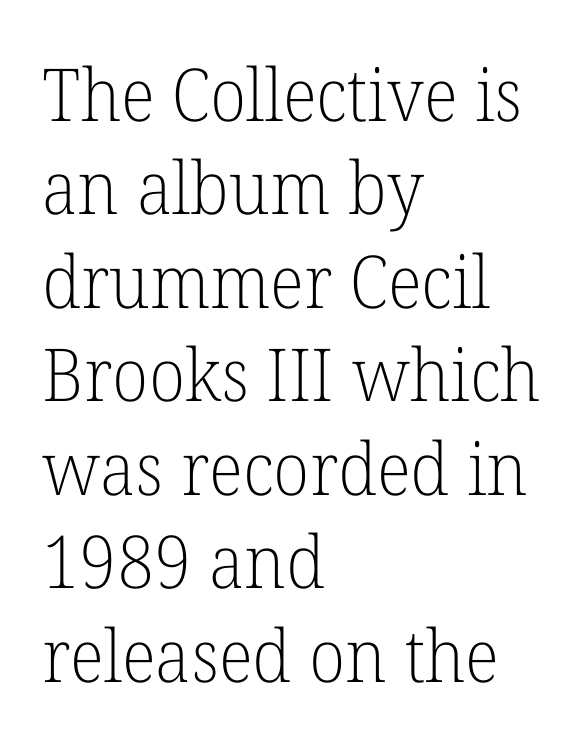
The image shows 73 px light serif type, upright; set left-aligned, normal line spacing (1.28x), normal letter spacing, not underlined; low stroke contrast and a medium x-height.
